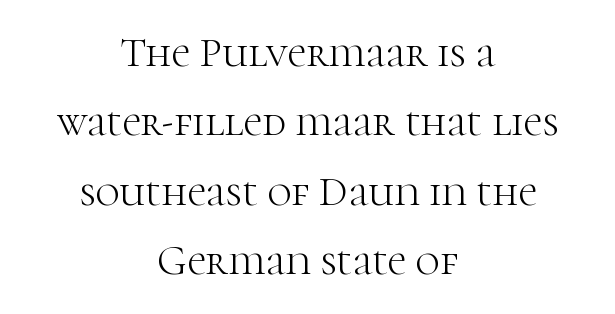
{"serif": "yes", "italic": "no", "bold": "no", "weight": "light", "width": "normal", "stroke_contrast": "high", "x_height": "medium", "monospaced": "no", "underline": "no", "align": "center", "line_spacing": "normal", "line_spacing_ratio": 1.65, "letter_spacing": "normal", "letter_spacing_em": 0.0, "glyph_px": 42}
